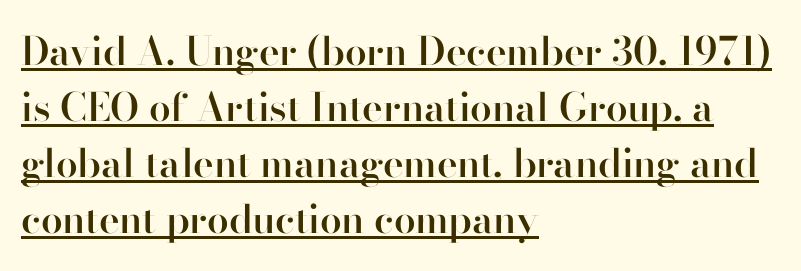
The image shows 39 px semibold sans-serif type, upright; set left-aligned, normal line spacing (1.44x), normal letter spacing, underlined; high stroke contrast and a small x-height.
